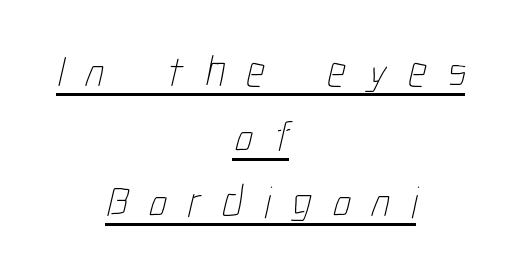
The image shows 45 px thin, condensed type; set centered, normal line spacing (1.45x), unusually wide letter spacing (+0.47 em), underlined; low stroke contrast and a medium x-height.
